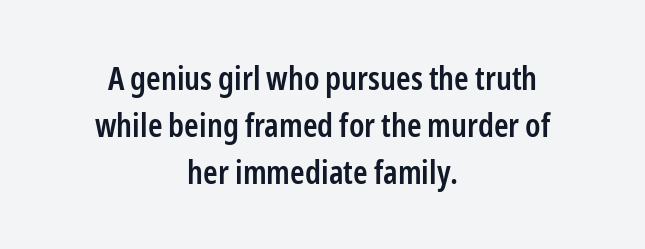
{"serif": "no", "italic": "no", "bold": "semi", "weight": "semibold", "width": "condensed", "stroke_contrast": "low", "x_height": "medium", "monospaced": "no", "underline": "no", "align": "center", "line_spacing": "normal", "line_spacing_ratio": 1.43, "letter_spacing": "normal", "letter_spacing_em": 0.0, "glyph_px": 33}
